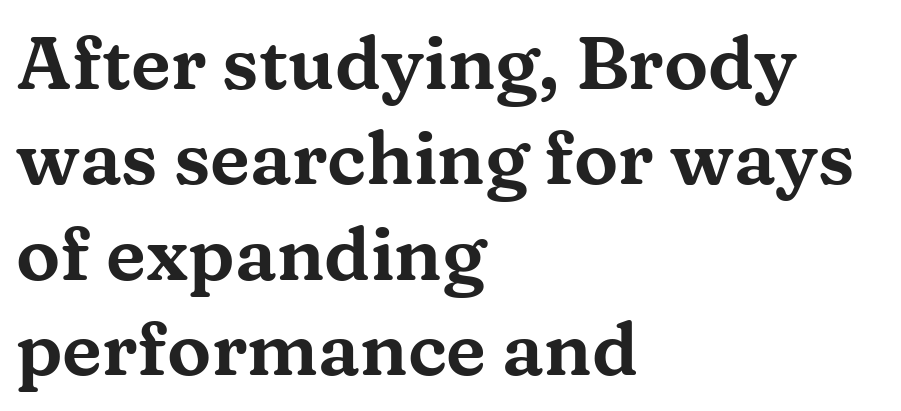
{"serif": "yes", "italic": "no", "width": "wide", "stroke_contrast": "medium", "x_height": "medium", "monospaced": "no", "underline": "no", "align": "left", "line_spacing": "normal", "line_spacing_ratio": 1.29, "letter_spacing": "normal", "letter_spacing_em": 0.0, "glyph_px": 74}
